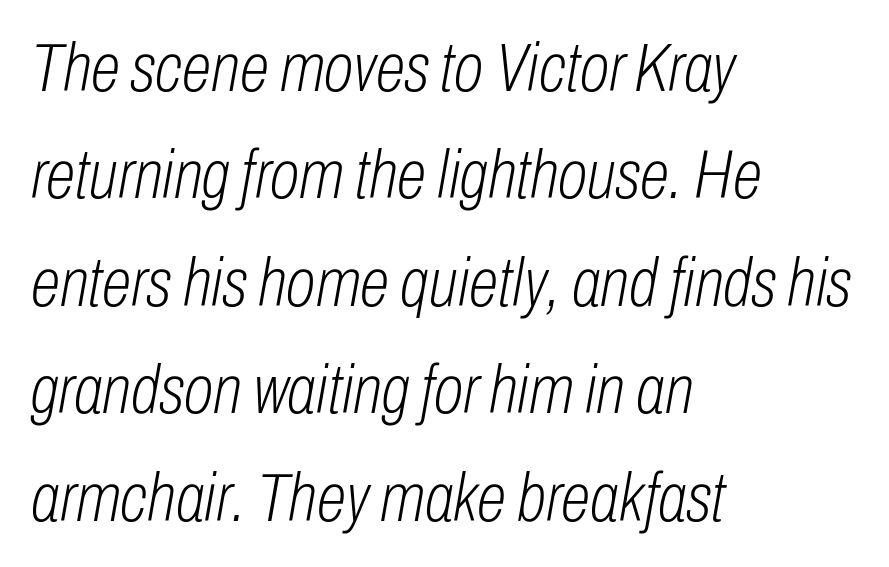
Q: Is the text bold? A: No.
Q: Is the text italic (slanted)? A: Yes, it leans right by about 10 degrees.
Q: Is the text underlined? A: No.
Q: How is the paragraph aligned? A: Left-aligned.
Q: Is the spacing between letters normal or unusually wide? A: Normal.
Q: Is the spacing between lines tight, normal or loose? A: Normal.
Q: Width (condensed, normal, or wide)? A: Condensed.
Q: Stroke contrast? A: Low.
Q: x-height? A: Medium.
Q: Monospaced? A: No.
